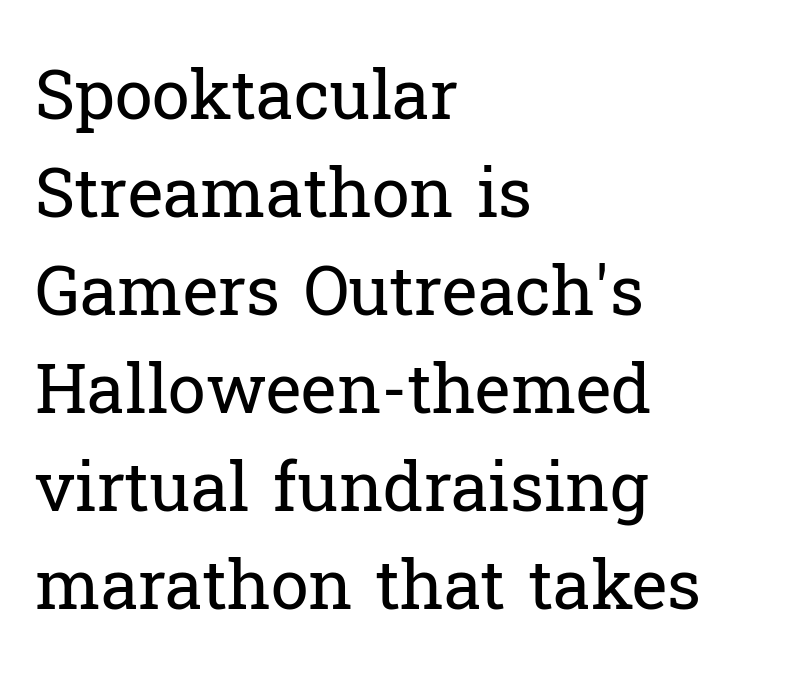
{"serif": "yes", "italic": "no", "bold": "no", "weight": "regular", "width": "normal", "stroke_contrast": "low", "x_height": "medium", "monospaced": "no", "underline": "no", "align": "left", "line_spacing": "normal", "line_spacing_ratio": 1.44, "letter_spacing": "normal", "letter_spacing_em": 0.0, "glyph_px": 68}
